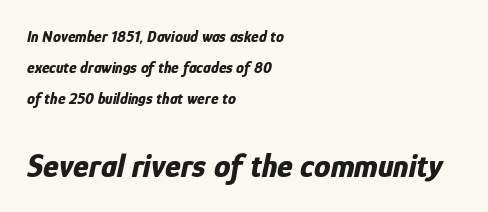
Q: Is the text bold? A: Yes.
Q: Is the text italic (slanted)? A: Yes, it leans right by about 12 degrees.
Q: Is the text underlined? A: No.
Q: How is the paragraph aligned? A: Left-aligned.
Q: Is the spacing between letters normal or unusually wide? A: Normal.
Q: Is the spacing between lines tight, normal or loose? A: Loose.
Q: Which block of text is set in a larger size, the first (top) or the second (bottom)? A: The second (bottom) one.
Q: Width (condensed, normal, or wide)? A: Condensed.
Q: Stroke contrast? A: Low.
Q: x-height? A: Medium.
Q: Monospaced? A: No.
